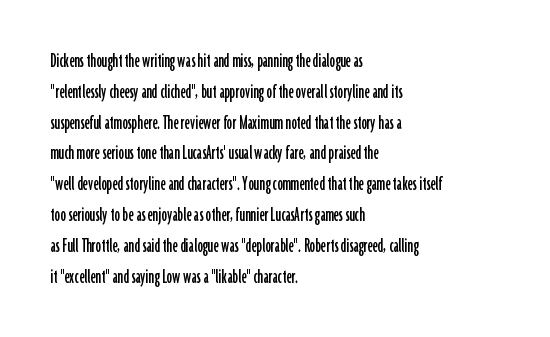
A classic flush-left, rag-right setting is used for this passage. Rendered with straight, roman letterforms. The rendering uses a moderate line-height, typical for paragraphs. In terms of letterspacing, this is plain default setting.
